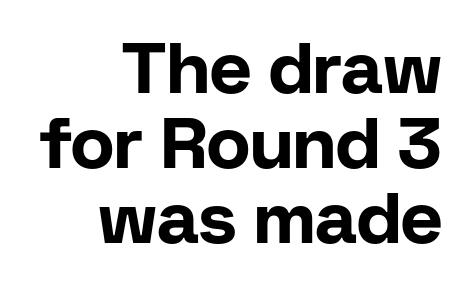
{"serif": "no", "italic": "no", "bold": "yes", "weight": "bold", "width": "normal", "stroke_contrast": "low", "x_height": "medium", "monospaced": "no", "underline": "no", "align": "right", "line_spacing": "tight", "line_spacing_ratio": 1.04, "letter_spacing": "normal", "letter_spacing_em": 0.0, "glyph_px": 72}
